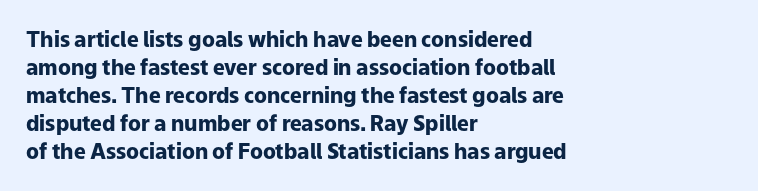
Style check: upright. Reading down the block, your eye returns to a fixed left position each line. This rendering leaves character spacing at its baseline value. Check under the words: just untouched page.
